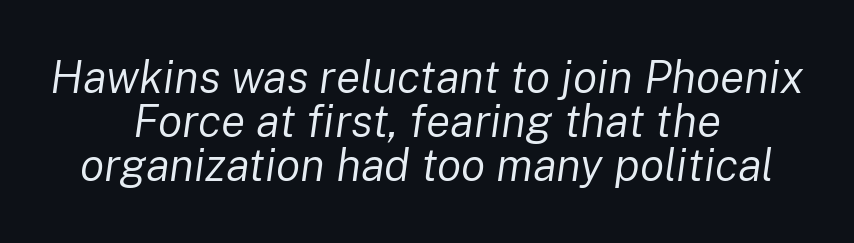
Posture: slanted. The rendering uses natural spacing where letterforms have individual widths. The letters look calm and open, with moderate or lighter stems. Summary of vertical rhythm: compact, with narrow interline spacing.
